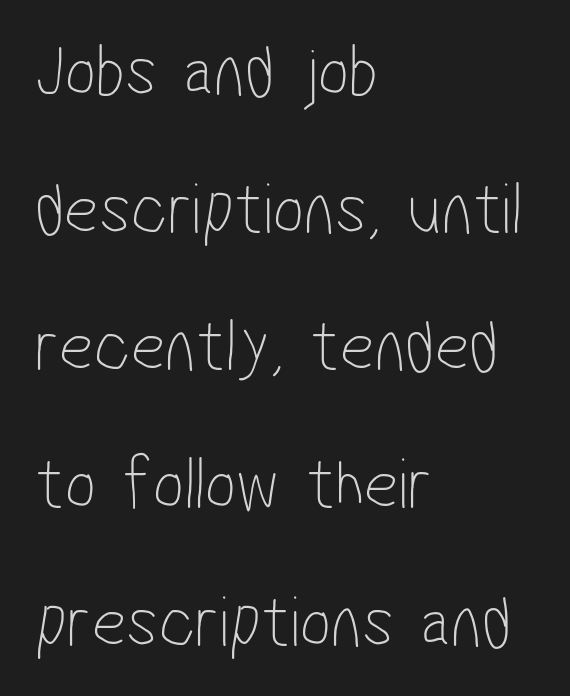
Unlike a traditional serif, this face leaves its strokes unadorned. Proportional: the letters do not fall into vertical columns. Horizontal alignment here is leftward, the default for most running prose. Words appear dense and cohesive because spacing is normal. Type without underlining. The weight would be labelled regular, book, light, or lighter still.
